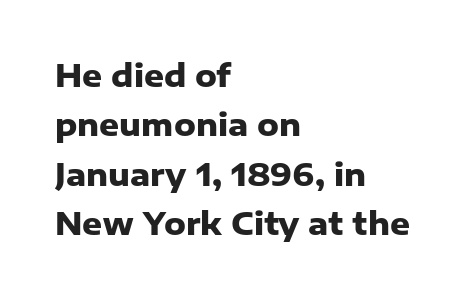
{"serif": "no", "italic": "no", "bold": "yes", "weight": "heavy", "width": "normal", "stroke_contrast": "low", "x_height": "medium", "monospaced": "no", "underline": "no", "align": "left", "line_spacing": "normal", "line_spacing_ratio": 1.59, "letter_spacing": "normal", "letter_spacing_em": 0.0, "glyph_px": 31}
